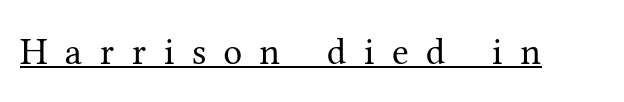
Q: Is the text bold? A: No.
Q: Is the text italic (slanted)? A: No, it is upright.
Q: Is the typeface a serif or a sans-serif typeface? A: Serif.
Q: Is the text underlined? A: Yes.
Q: Is the spacing between letters normal or unusually wide? A: Unusually wide.
Q: Width (condensed, normal, or wide)? A: Normal.
Q: Stroke contrast? A: Medium.
Q: x-height? A: Medium.
Q: Monospaced? A: No.
